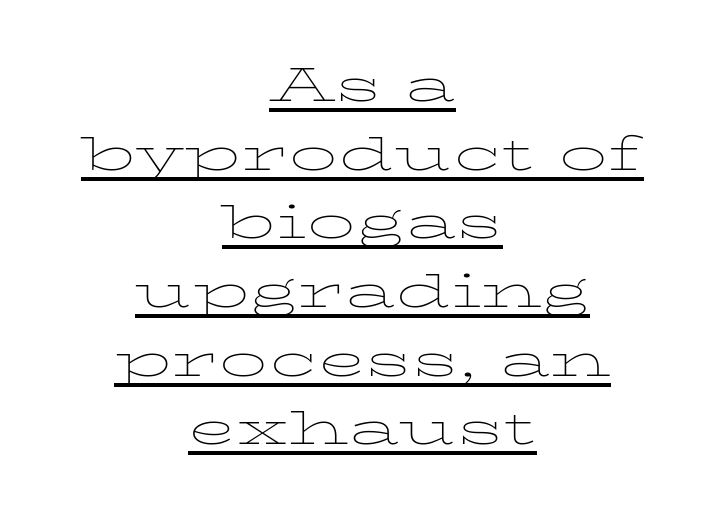
Q: Is the text bold? A: No.
Q: Is the text italic (slanted)? A: No, it is upright.
Q: Is the text underlined? A: Yes.
Q: How is the paragraph aligned? A: Centered.
Q: Is the spacing between letters normal or unusually wide? A: Normal.
Q: Is the spacing between lines tight, normal or loose? A: Tight.
Q: Width (condensed, normal, or wide)? A: Wide.
Q: Stroke contrast? A: Low.
Q: x-height? A: Medium.
Q: Monospaced? A: No.
